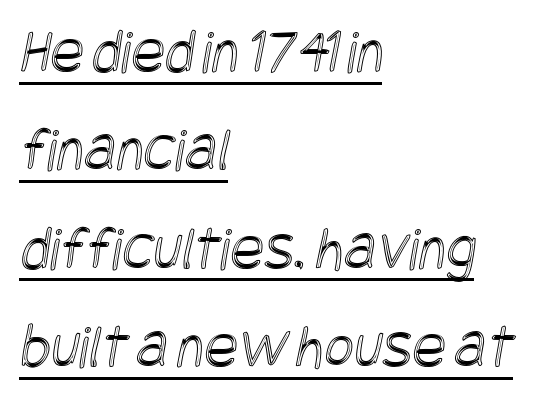
The image shows 63 px condensed type; set left-aligned, normal line spacing (1.56x), normal letter spacing, underlined; a large x-height.
